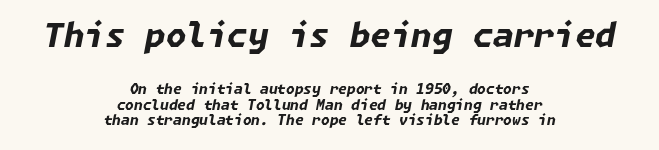
Q: Is the text bold? A: Yes.
Q: Is the text italic (slanted)? A: Yes, it leans right by about 11 degrees.
Q: Is the text underlined? A: No.
Q: How is the paragraph aligned? A: Centered.
Q: Is the spacing between letters normal or unusually wide? A: Normal.
Q: Is the spacing between lines tight, normal or loose? A: Tight.
Q: Which block of text is set in a larger size, the first (top) or the second (bottom)? A: The first (top) one.
Q: Width (condensed, normal, or wide)? A: Normal.
Q: Stroke contrast? A: Low.
Q: x-height? A: Medium.
